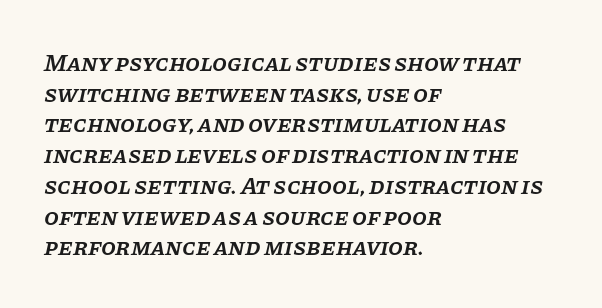
Compared with an ordinary text face, these strokes are moderately heavier — a semibold. Evenly set lines give the paragraph a standard silhouette. Every character sits at an angle, as italics do. Plain, unruled lines of type. The text block is weighted toward the left margin, trailing off unevenly rightward. Characters follow at the spacing the type designer built in.
